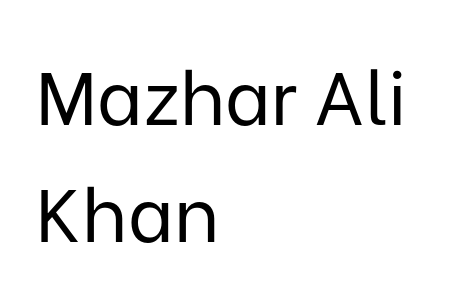
The characters display no serif detailing; their extremities are plain. In terms of letterspacing, this is plain default setting. In terms of posture, this sample is upright. No word sits above an underline. Where is the straight margin? On the left.
